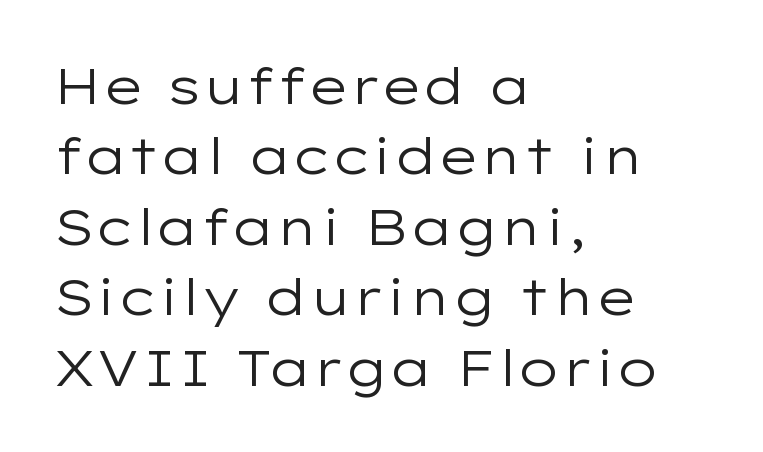
If you drew a ruler down the left edge, every line would touch it. Unmarked baselines from the first word to the last. How are the letters spaced? Ordinarily, with no added tracking. A normal amount of white space separates one row of letters from the next.
